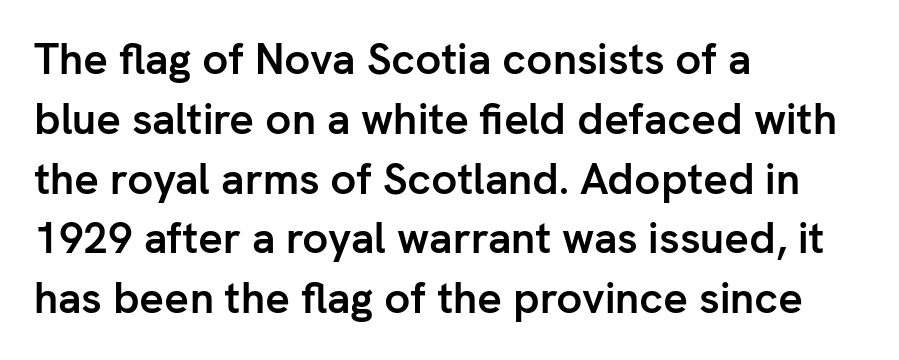
The image shows 43 px semibold sans-serif type, upright; set left-aligned, normal line spacing (1.39x), normal letter spacing, not underlined; low stroke contrast and a medium x-height.
